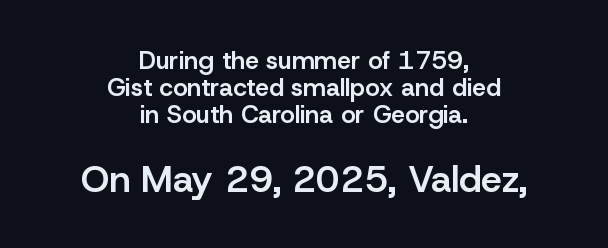
Q: Is the text bold? A: Semi-bold.
Q: Is the text italic (slanted)? A: No, it is upright.
Q: Is the typeface a serif or a sans-serif typeface? A: Sans-serif.
Q: Is the text underlined? A: No.
Q: How is the paragraph aligned? A: Centered.
Q: Is the spacing between letters normal or unusually wide? A: Normal.
Q: Is the spacing between lines tight, normal or loose? A: Tight.
Q: Which block of text is set in a larger size, the first (top) or the second (bottom)? A: The second (bottom) one.
Q: Width (condensed, normal, or wide)? A: Normal.
Q: Stroke contrast? A: Low.
Q: x-height? A: Medium.
Q: Monospaced? A: No.
